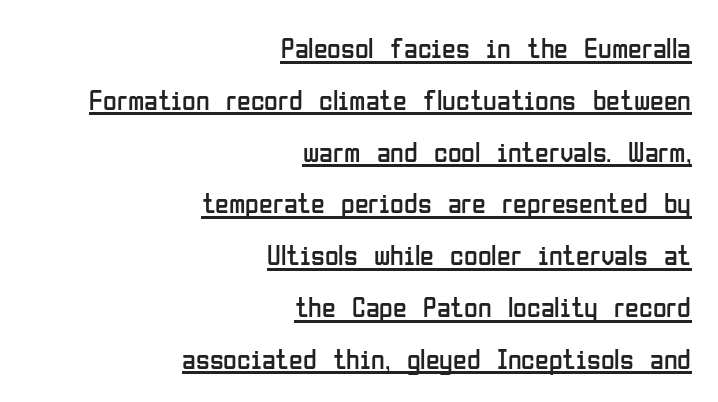
{"serif": "no", "italic": "no", "bold": "no", "weight": "regular", "width": "condensed", "stroke_contrast": "low", "x_height": "medium", "monospaced": "no", "underline": "yes", "align": "right", "line_spacing_ratio": 1.85, "letter_spacing": "normal", "letter_spacing_em": 0.0, "glyph_px": 28}
